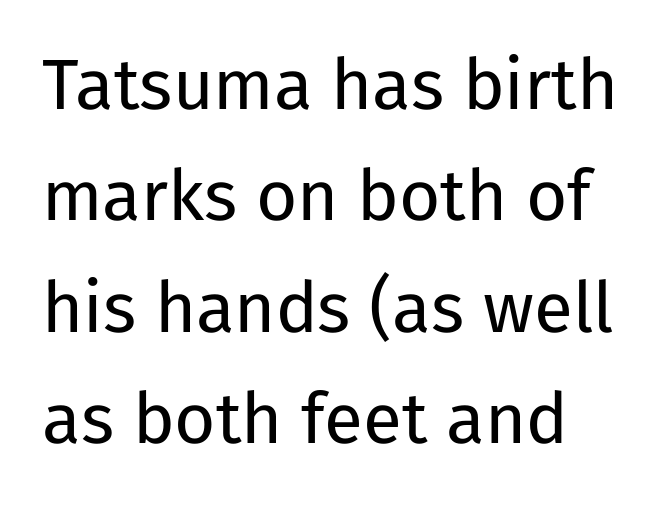
{"serif": "no", "italic": "no", "bold": "no", "weight": "regular", "width": "normal", "stroke_contrast": "low", "x_height": "medium", "monospaced": "no", "underline": "no", "line_spacing": "normal", "line_spacing_ratio": 1.57, "letter_spacing": "normal", "letter_spacing_em": 0.0, "glyph_px": 71}
